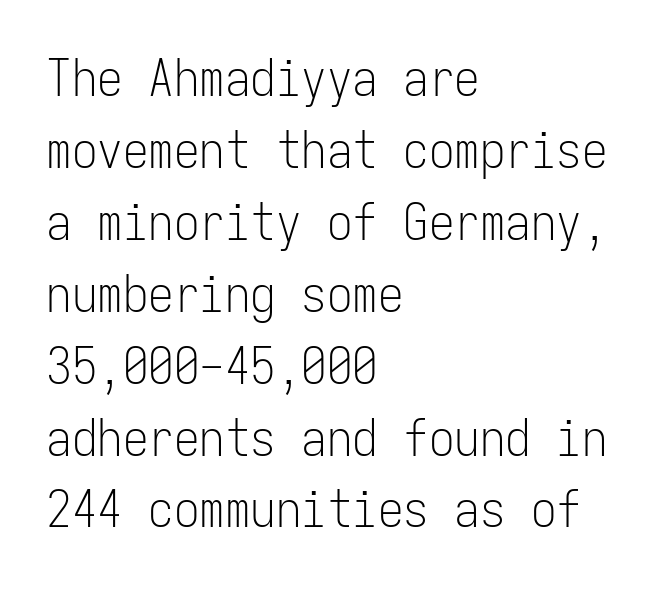
Q: Is the text bold? A: No.
Q: Is the text italic (slanted)? A: No, it is upright.
Q: Is the typeface a serif or a sans-serif typeface? A: Sans-serif.
Q: Is the text underlined? A: No.
Q: How is the paragraph aligned? A: Left-aligned.
Q: Is the spacing between letters normal or unusually wide? A: Normal.
Q: Is the spacing between lines tight, normal or loose? A: Normal.
Q: Width (condensed, normal, or wide)? A: Condensed.
Q: Stroke contrast? A: Low.
Q: x-height? A: Medium.
Q: Monospaced? A: Yes.
